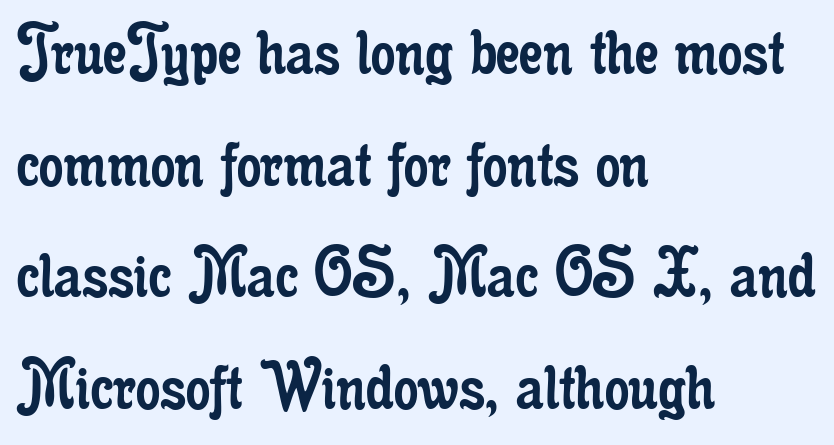
{"serif": "yes", "italic": "no", "bold": "no", "weight": "regular", "width": "condensed", "stroke_contrast": "low", "x_height": "small", "monospaced": "no", "underline": "no", "align": "left", "line_spacing": "normal", "line_spacing_ratio": 1.45, "letter_spacing": "normal", "letter_spacing_em": 0.0, "glyph_px": 77}
